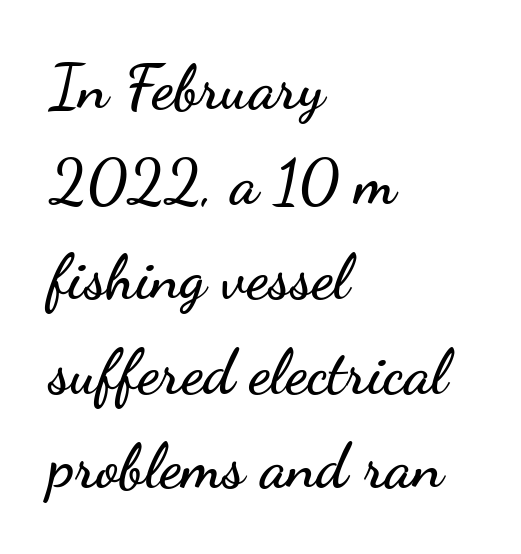
{"serif": "no", "width": "wide", "stroke_contrast": "low", "x_height": "small", "monospaced": "no", "underline": "no", "align": "left", "line_spacing": "normal", "line_spacing_ratio": 1.53, "letter_spacing": "normal", "letter_spacing_em": 0.0, "glyph_px": 62}
